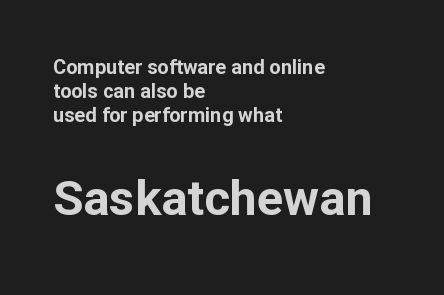
{"serif": "no", "italic": "no", "bold": "yes", "weight": "bold", "width": "normal", "stroke_contrast": "low", "x_height": "medium", "monospaced": "no", "underline": "no", "align": "left", "line_spacing_ratio": 1.19, "letter_spacing": "normal", "letter_spacing_em": 0.0, "larger_block": "second", "size_ratio": 2.45, "glyph_px": 49}
